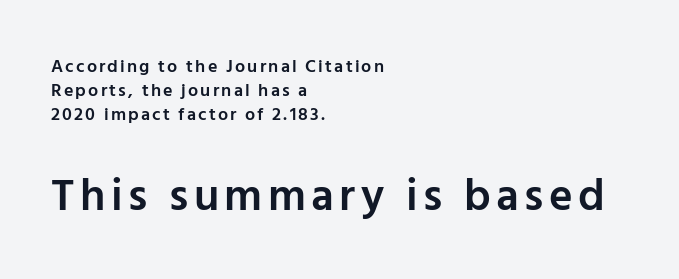
Q: Is the text bold? A: Semi-bold.
Q: Is the text italic (slanted)? A: No, it is upright.
Q: Is the typeface a serif or a sans-serif typeface? A: Sans-serif.
Q: Is the text underlined? A: No.
Q: How is the paragraph aligned? A: Left-aligned.
Q: Is the spacing between lines tight, normal or loose? A: Normal.
Q: Which block of text is set in a larger size, the first (top) or the second (bottom)? A: The second (bottom) one.
Q: Width (condensed, normal, or wide)? A: Normal.
Q: Stroke contrast? A: Low.
Q: x-height? A: Medium.
Q: Monospaced? A: No.
